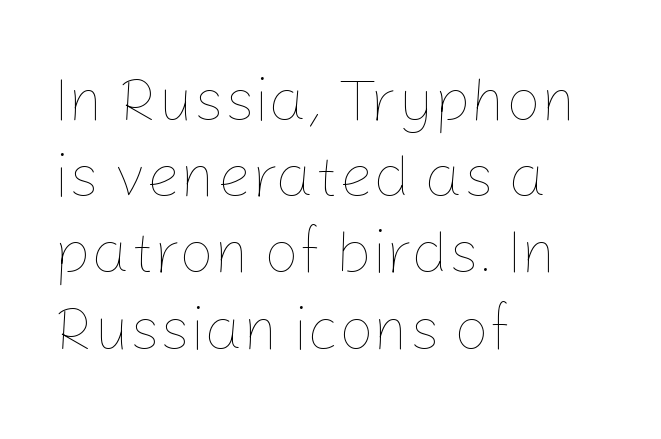
{"italic": "no", "bold": "no", "weight": "thin", "width": "normal", "stroke_contrast": "low", "x_height": "medium", "monospaced": "no", "underline": "no", "align": "left", "line_spacing": "normal", "line_spacing_ratio": 1.25, "letter_spacing": "normal", "letter_spacing_em": 0.0, "glyph_px": 61}
